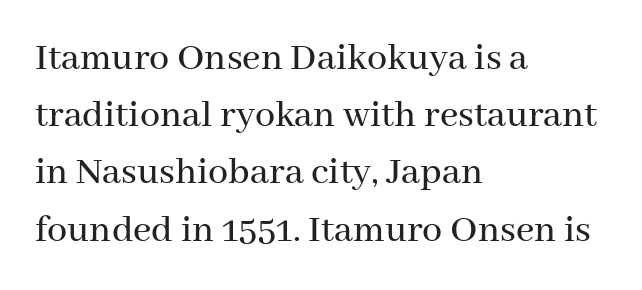
The image shows 40 px serif type, upright; set left-aligned, normal line spacing (1.43x), normal letter spacing, not underlined; medium stroke contrast and a medium x-height.
